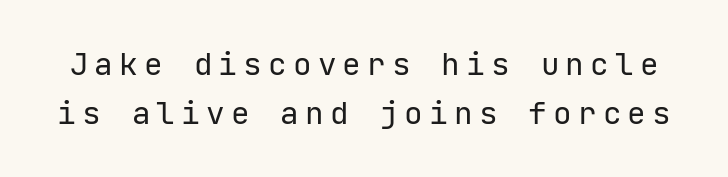
The image shows 31 px regular-weight sans-serif type, upright; set normal line spacing (1.58x), unusually wide letter spacing (+0.2 em), not underlined; low stroke contrast and a medium x-height.
